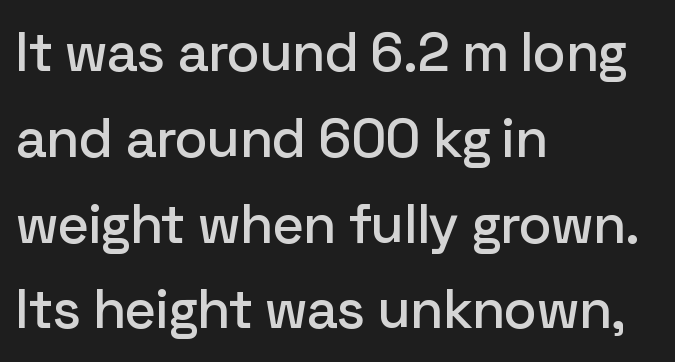
The image shows 55 px sans-serif type, upright; set left-aligned, normal line spacing (1.56x), normal letter spacing, not underlined; low stroke contrast and a medium x-height.
